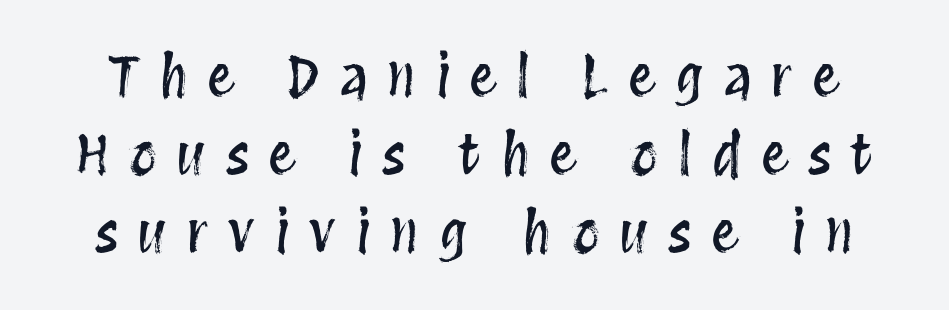
The image shows 55 px condensed type, upright; set normal line spacing (1.42x), unusually wide letter spacing (+0.36 em), not underlined; medium stroke contrast and a large x-height.
